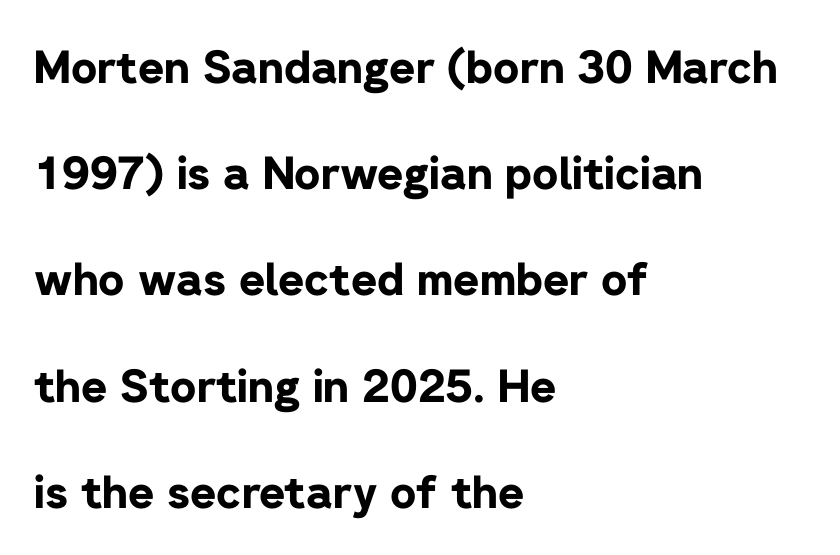
The image shows 45 px bold sans-serif type, upright; set left-aligned, loose line spacing (2.36x), normal letter spacing, not underlined; low stroke contrast and a medium x-height.
